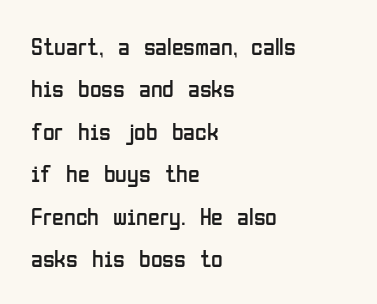
The image shows 24 px text type, upright; set left-aligned, line spacing 1.77x, normal letter spacing, not underlined.
